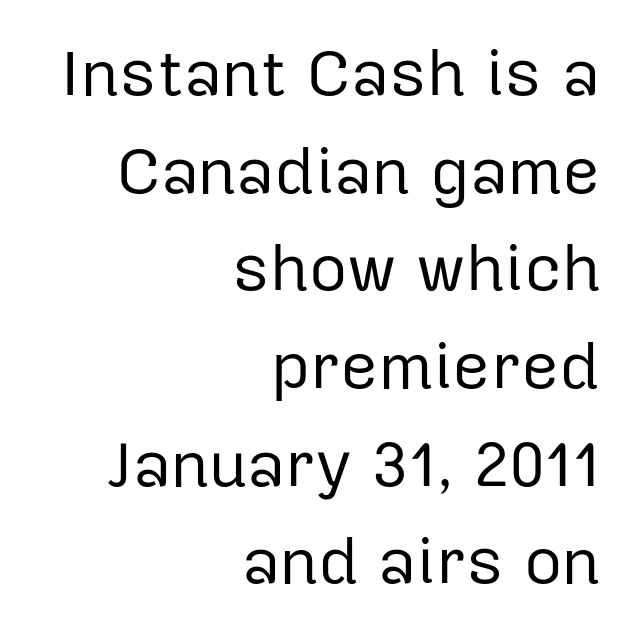
The image shows 66 px regular-weight sans-serif type, upright; set right-aligned, normal line spacing (1.48x), normal letter spacing, not underlined; low stroke contrast and a medium x-height.
